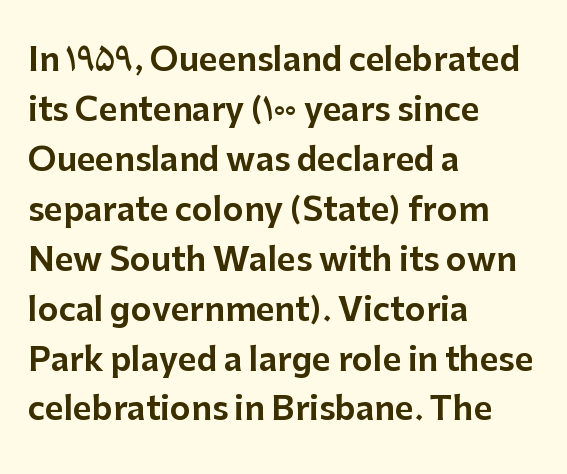
Q: Is the text italic (slanted)? A: No, it is upright.
Q: Is the typeface a serif or a sans-serif typeface? A: Sans-serif.
Q: Is the text underlined? A: No.
Q: How is the paragraph aligned? A: Left-aligned.
Q: Is the spacing between letters normal or unusually wide? A: Normal.
Q: Is the spacing between lines tight, normal or loose? A: Normal.
Q: Width (condensed, normal, or wide)? A: Normal.
Q: Stroke contrast? A: Low.
Q: x-height? A: Medium.
Q: Monospaced? A: No.
